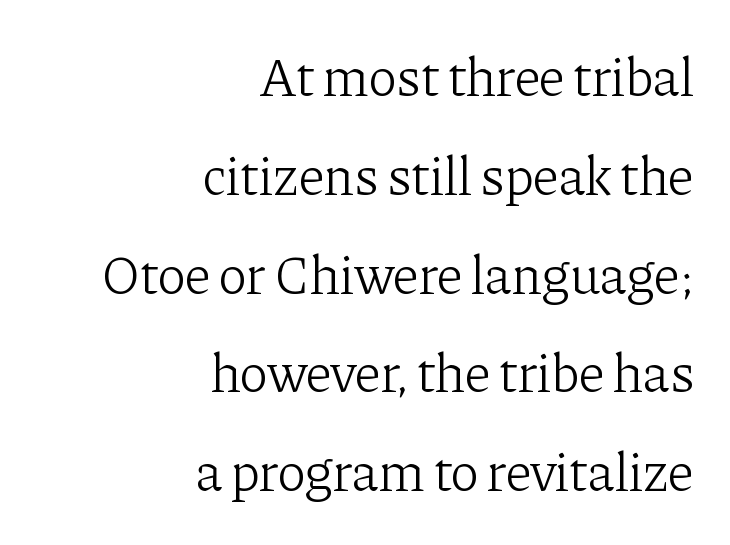
Q: Is the text bold? A: No.
Q: Is the text italic (slanted)? A: No, it is upright.
Q: Is the typeface a serif or a sans-serif typeface? A: Serif.
Q: Is the text underlined? A: No.
Q: How is the paragraph aligned? A: Right-aligned.
Q: Is the spacing between letters normal or unusually wide? A: Normal.
Q: Width (condensed, normal, or wide)? A: Normal.
Q: Stroke contrast? A: Low.
Q: x-height? A: Medium.
Q: Monospaced? A: No.
